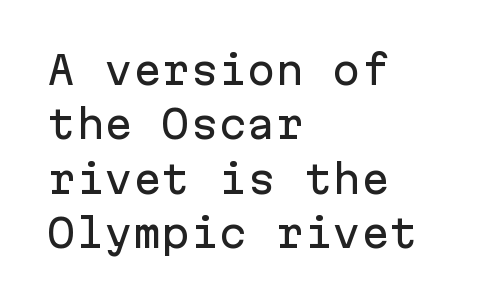
{"serif": "no", "italic": "no", "width": "normal", "stroke_contrast": "low", "x_height": "medium", "monospaced": "yes", "underline": "no", "align": "left", "line_spacing": "normal", "line_spacing_ratio": 1.43, "letter_spacing": "normal", "letter_spacing_em": 0.0, "glyph_px": 38}
